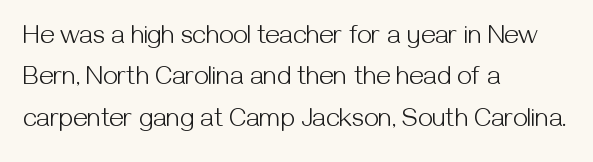
The image shows 26 px text type, upright; set left-aligned, normal line spacing (1.59x), normal letter spacing, not underlined.
